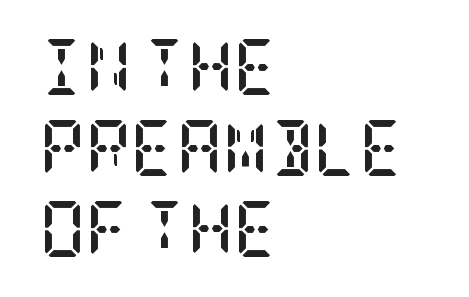
A dark, heavy texture on the line: the type is bold. One-word summary of the alignment: left. Decoration check: the copy has no underline. Standard letterfit; no display-style spreading of the glyphs.
